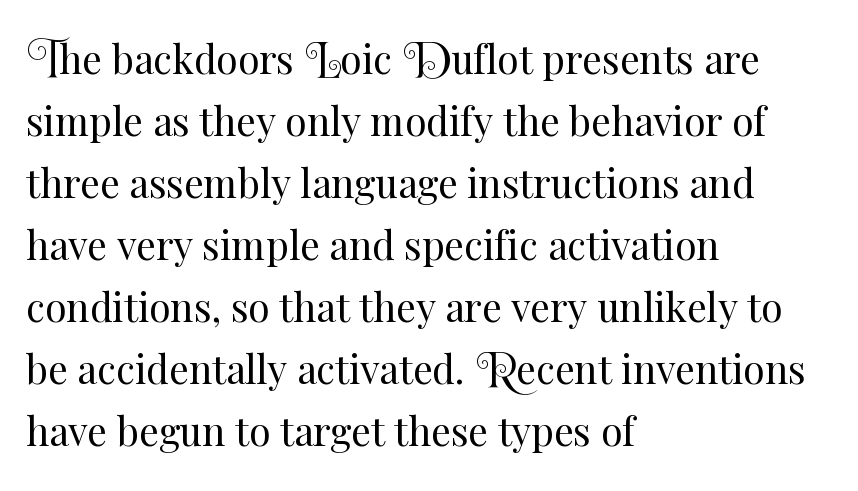
{"italic": "no", "bold": "no", "weight": "regular", "width": "normal", "stroke_contrast": "medium", "x_height": "small", "monospaced": "no", "underline": "no", "align": "left", "line_spacing": "normal", "line_spacing_ratio": 1.59, "letter_spacing": "normal", "letter_spacing_em": 0.0, "glyph_px": 39}
